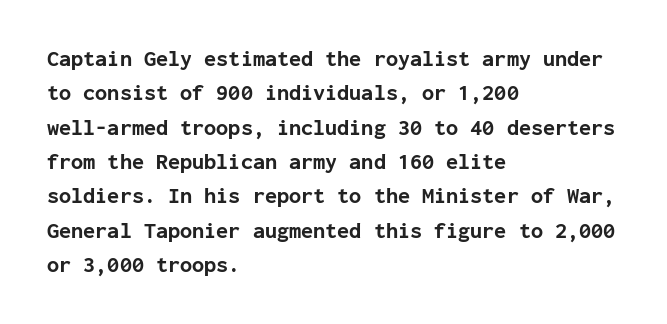
The image shows 22 px bold type, upright; set left-aligned, normal line spacing (1.56x), normal letter spacing, not underlined.
